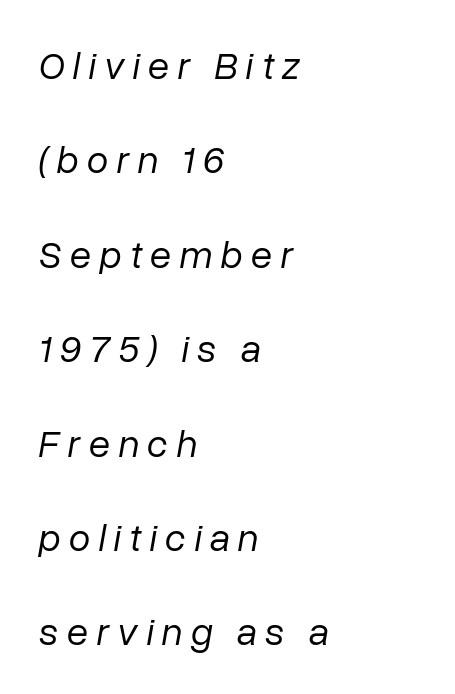
Q: Is the text bold? A: No.
Q: Is the text italic (slanted)? A: Yes, it leans right by about 10 degrees.
Q: Is the text underlined? A: No.
Q: How is the paragraph aligned? A: Left-aligned.
Q: Is the spacing between letters normal or unusually wide? A: Unusually wide.
Q: Is the spacing between lines tight, normal or loose? A: Loose.
Q: Width (condensed, normal, or wide)? A: Normal.
Q: Stroke contrast? A: Low.
Q: x-height? A: Medium.
Q: Monospaced? A: No.
